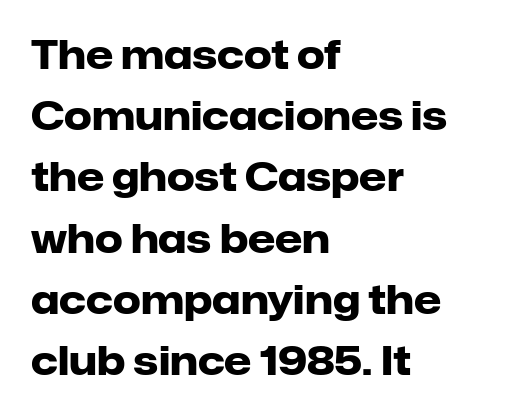
The image shows 39 px heavy sans-serif type, upright; set left-aligned, normal line spacing (1.57x), normal letter spacing, not underlined; low stroke contrast and a medium x-height.
